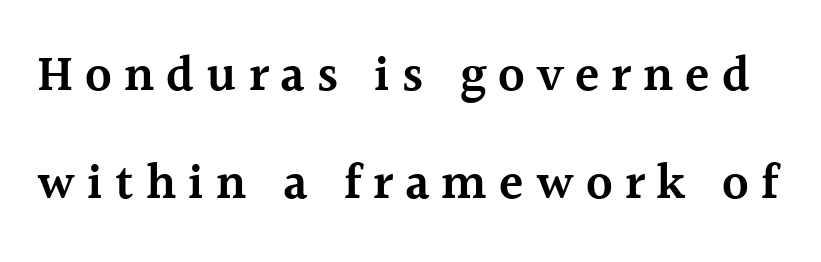
The image shows 50 px semibold serif type, upright; set loose line spacing (2.16x), unusually wide letter spacing (+0.24 em), not underlined; a medium x-height.
